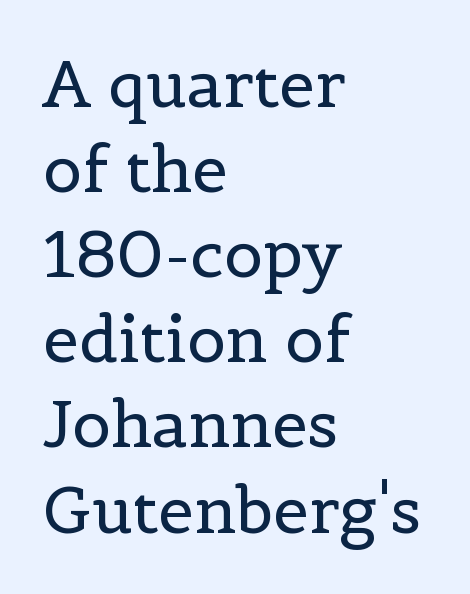
The passage shown stacks its lines at a standard gap. Ascenders rise straight up at ninety degrees. Heaviness? Minimal to ordinary, like unemphasized prose. Letters rest on an invisible, unmarked baseline. Note the varied advance widths — an 'i' is clearly narrower than an 'm'. This rendering leaves character spacing at its baseline value.
